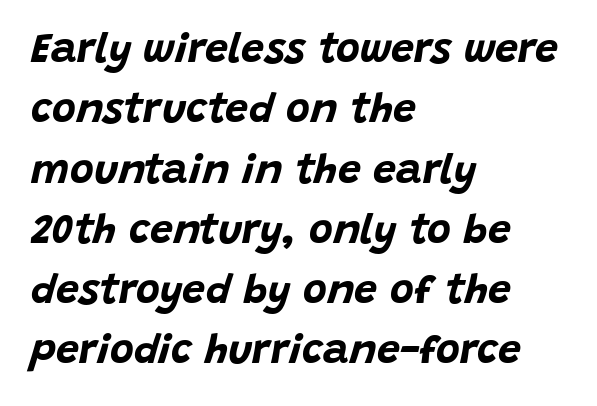
This sample has the flowing, uneven cadence of proportional lettering. The horizontal fit of the characters is conventional and even. The glyphs look as if they've been sheared to an angle. Clear beneath every line of the passage. This sample is left-justified, so line endings fall wherever the words run out.
